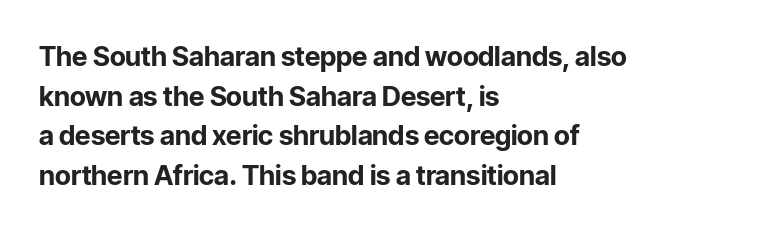
The glyphs are unaccompanied by any horizontal stroke below them. The characters look thick and weighty, a clear bold. Horizontally, the lines are justified to the leading edge only. Successive baselines arrive at the customary interval. Ordinary non-slanted type is in use.
